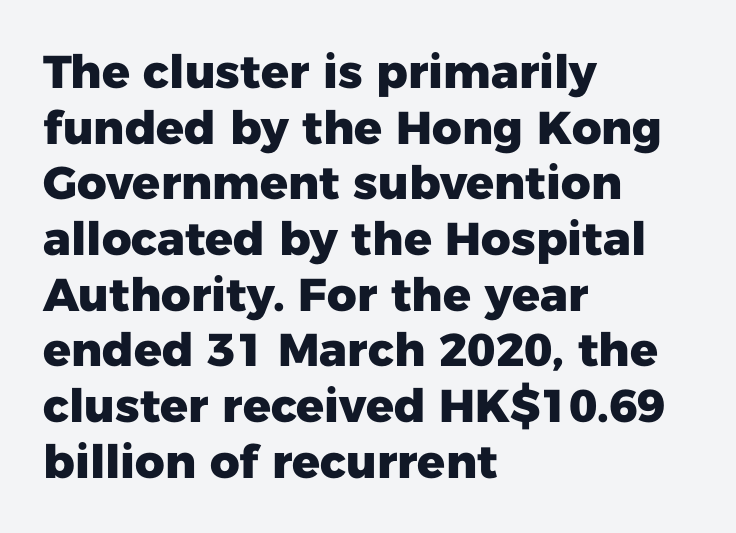
The type is set solid horizontally, with unmodified tracking. A typesetter would label this face a sans. You'd pick this weight for a headline — it's a proper bold. If you drew a ruler down the left edge, every line would touch it.
